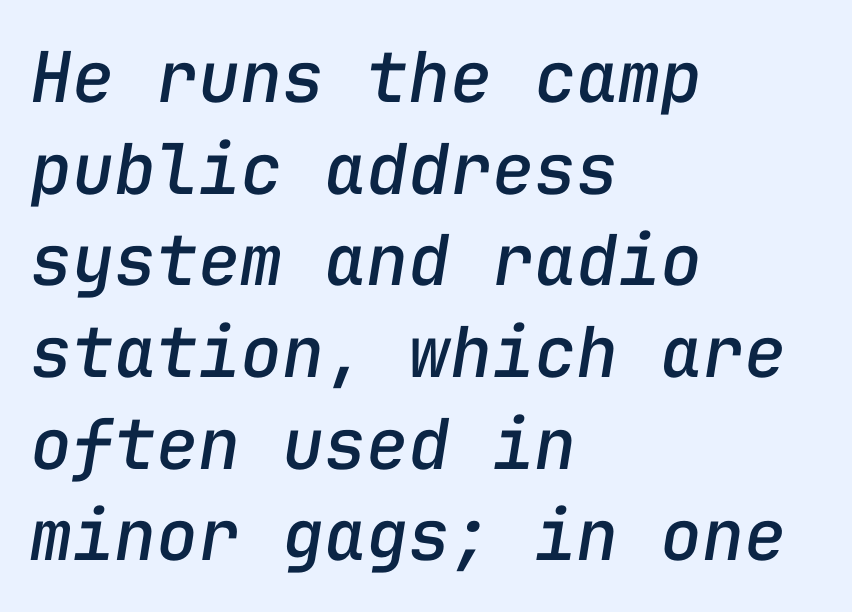
The image shows 70 px text type, italic (leaning right), monospaced; set left-aligned, normal line spacing (1.31x), normal letter spacing, not underlined; low stroke contrast and a medium x-height.
